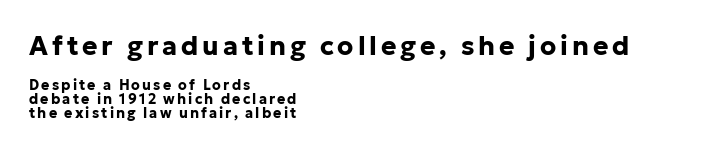
Its strokes are broad and dark, the hallmark of bold type. Visually, the top section dominates because its glyphs are scaled up. Just letters on the line, the space beneath them empty. If you measured baseline to baseline, you'd find a short distance.
